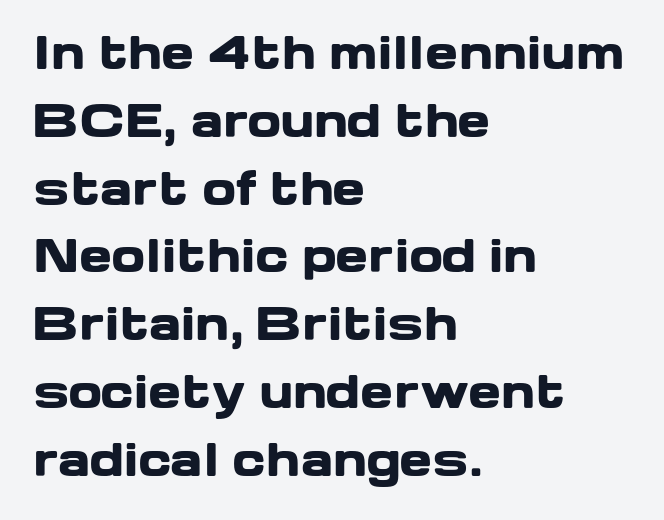
Think of a printed novel: that variable character pitch is what you see here. The foot of each line stays bare and open. The font family rendered here belongs to the sans-serif group. The lines are quadded left. Line spacing here is normal. In terms of weight, the rendering is a true, heavy bold.
